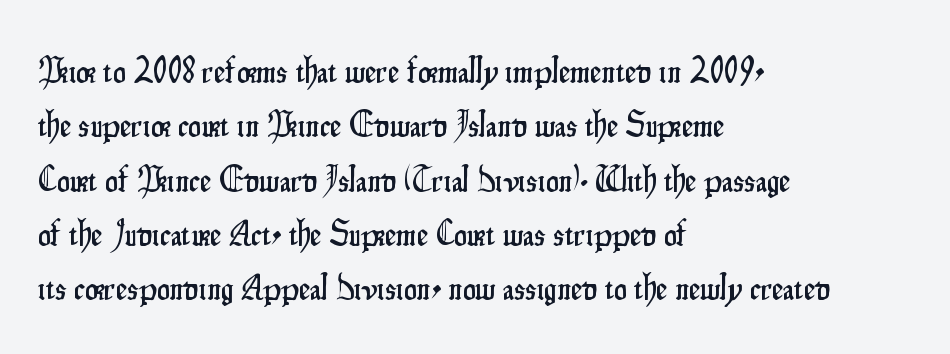
Q: Is the text italic (slanted)? A: No, it is upright.
Q: Is the typeface a serif or a sans-serif typeface? A: Sans-serif.
Q: Is the text underlined? A: No.
Q: How is the paragraph aligned? A: Left-aligned.
Q: Is the spacing between letters normal or unusually wide? A: Normal.
Q: Is the spacing between lines tight, normal or loose? A: Normal.
Q: Width (condensed, normal, or wide)? A: Condensed.
Q: Stroke contrast? A: Low.
Q: x-height? A: Small.
Q: Monospaced? A: No.
